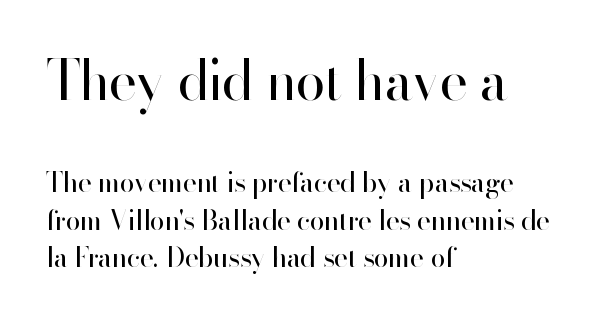
No extra ink here — the face is not bold. Character widths vary here, with narrow letters taking less room than wide ones. The lines in this sample share a left origin and differ only in where they stop. How are the letters spaced? Ordinarily, with no added tracking. This is roman type, the default non-slanted kind. Check the space under the baseline: it is left empty.
